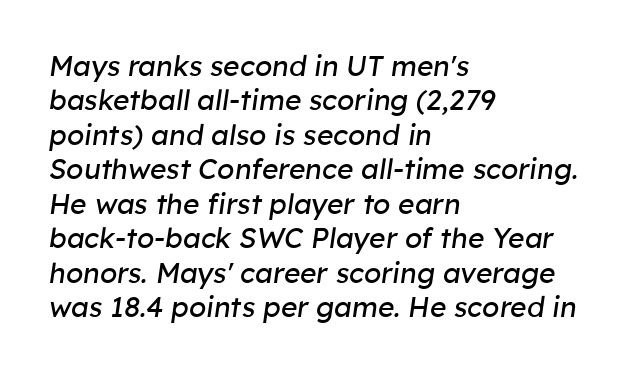
Q: Is the text bold? A: No.
Q: Is the text italic (slanted)? A: Yes, it leans right by about 8 degrees.
Q: Is the text underlined? A: No.
Q: How is the paragraph aligned? A: Left-aligned.
Q: Is the spacing between letters normal or unusually wide? A: Normal.
Q: Width (condensed, normal, or wide)? A: Normal.
Q: Stroke contrast? A: Low.
Q: x-height? A: Medium.
Q: Monospaced? A: No.
